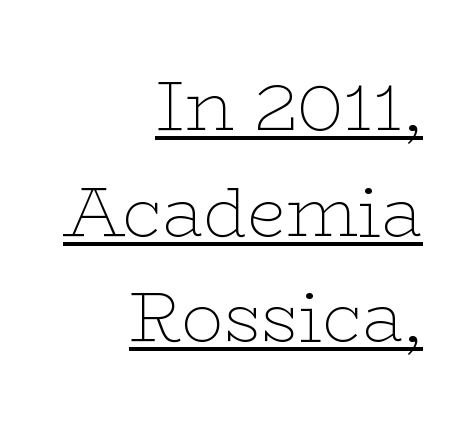
Q: Is the text bold? A: No.
Q: Is the text italic (slanted)? A: No, it is upright.
Q: Is the typeface a serif or a sans-serif typeface? A: Serif.
Q: Is the text underlined? A: Yes.
Q: How is the paragraph aligned? A: Right-aligned.
Q: Is the spacing between letters normal or unusually wide? A: Normal.
Q: Is the spacing between lines tight, normal or loose? A: Normal.
Q: Width (condensed, normal, or wide)? A: Wide.
Q: Stroke contrast? A: Low.
Q: x-height? A: Medium.
Q: Monospaced? A: No.
